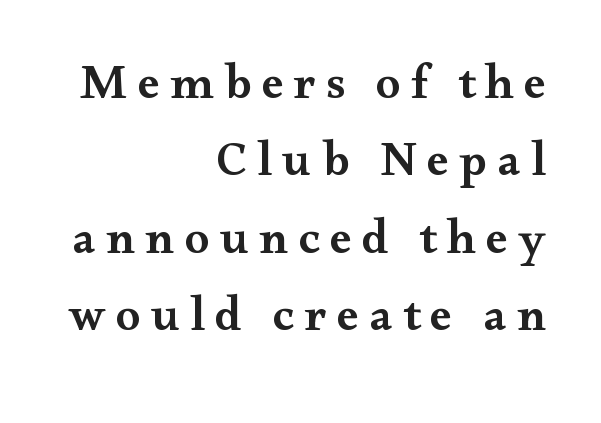
Q: Is the text bold? A: Semi-bold.
Q: Is the text italic (slanted)? A: No, it is upright.
Q: Is the typeface a serif or a sans-serif typeface? A: Serif.
Q: Is the text underlined? A: No.
Q: How is the paragraph aligned? A: Right-aligned.
Q: Is the spacing between letters normal or unusually wide? A: Unusually wide.
Q: Is the spacing between lines tight, normal or loose? A: Normal.
Q: Width (condensed, normal, or wide)? A: Wide.
Q: Stroke contrast? A: Medium.
Q: x-height? A: Small.
Q: Monospaced? A: No.
